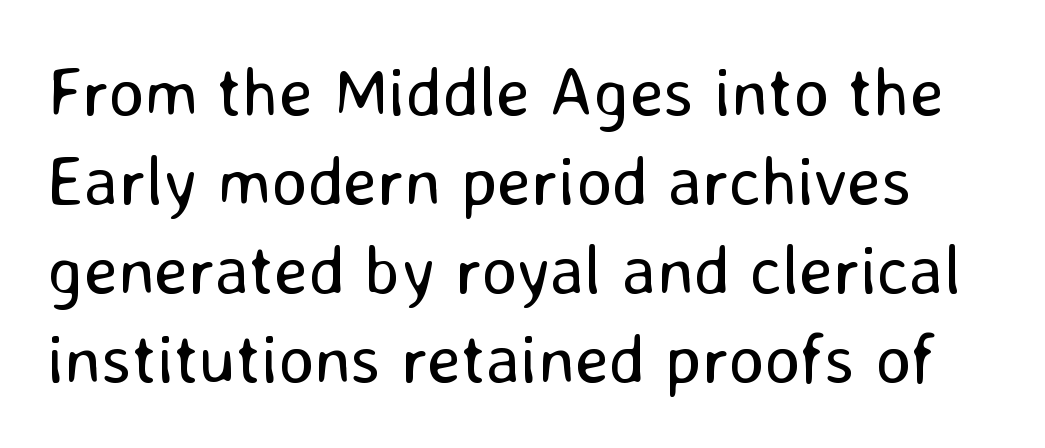
The image shows 69 px regular-weight sans-serif type, upright; set normal line spacing (1.29x), normal letter spacing, not underlined; low stroke contrast and a medium x-height.
